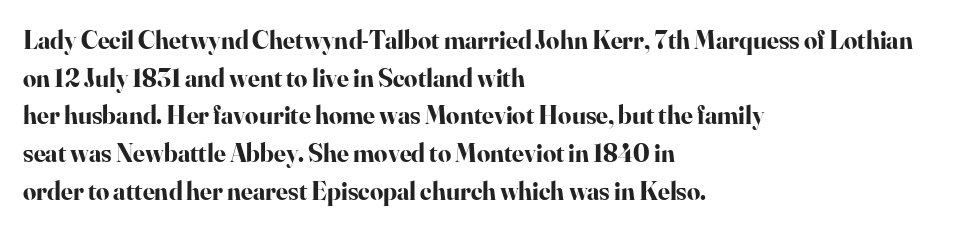
The image shows 26 px bold type, upright; set left-aligned, normal line spacing (1.45x), normal letter spacing, not underlined.
